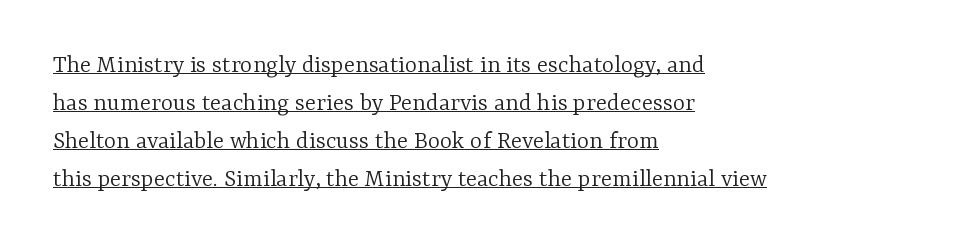
The image shows 26 px text type, upright; set left-aligned, normal line spacing (1.46x), normal letter spacing, underlined.
